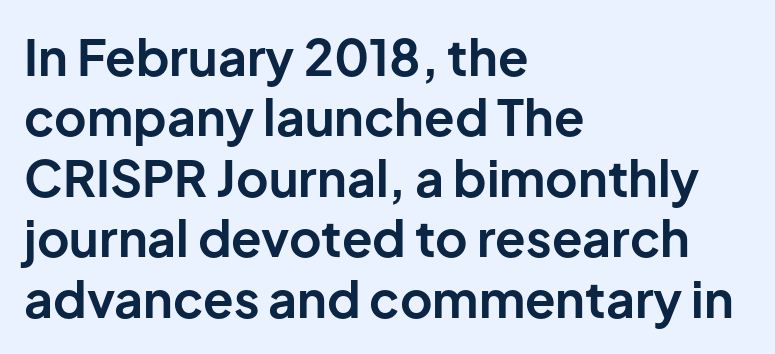
Italic: no, the glyphs are upright roman. The gap between lines stays unmarked. Nope, no serifs anywhere on these letters. In terms of letterspacing, this is plain default setting. Note the varied advance widths — an 'i' is clearly narrower than an 'm'. Left-aligned paragraph, ragged on the right.
